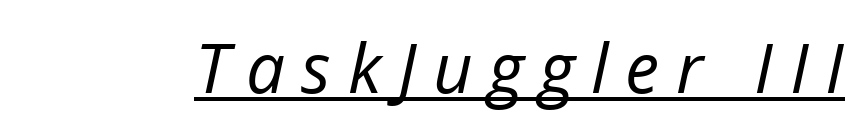
Q: Is the text bold? A: No.
Q: Is the text italic (slanted)? A: Yes, it leans right by about 12 degrees.
Q: Is the text underlined? A: Yes.
Q: Is the spacing between letters normal or unusually wide? A: Unusually wide.
Q: Width (condensed, normal, or wide)? A: Normal.
Q: Stroke contrast? A: Low.
Q: x-height? A: Medium.
Q: Monospaced? A: No.
